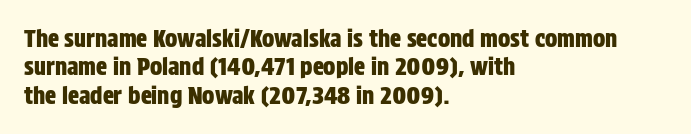
Q: Is the text italic (slanted)? A: No, it is upright.
Q: Is the text underlined? A: No.
Q: How is the paragraph aligned? A: Left-aligned.
Q: Is the spacing between letters normal or unusually wide? A: Normal.
